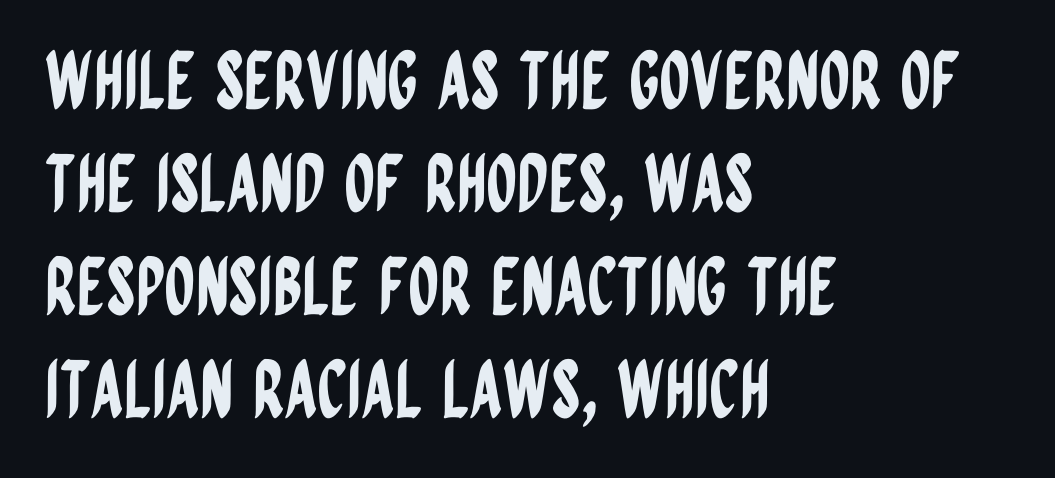
Rows of type keep a routine distance in the vertical direction. These lines stack with their left ends in a neat column. The letters advance in unequal steps, a hallmark of proportional type. In terms of letterspacing, this is plain default setting. Check where the strokes stop: nothing finishes them off — pure sans.
